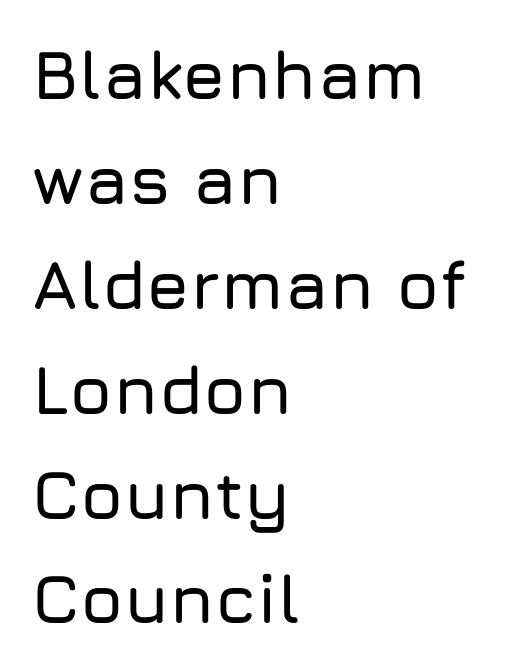
The image shows 69 px sans-serif type, upright; set left-aligned, normal line spacing (1.52x), normal letter spacing, not underlined; low stroke contrast and a medium x-height.
